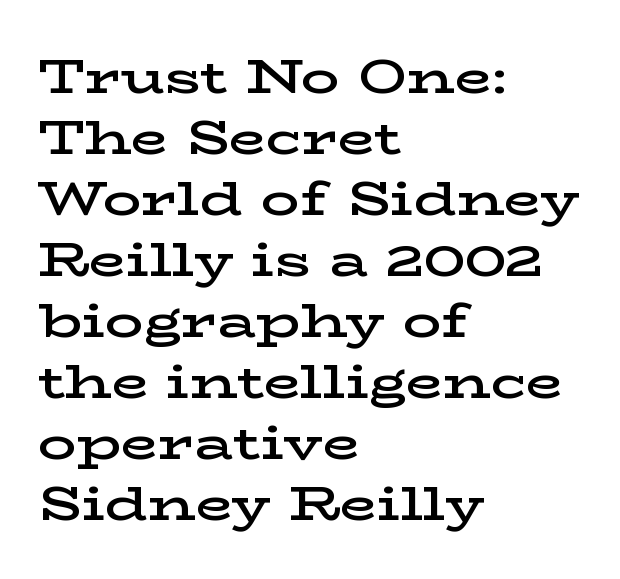
Q: Is the text bold? A: Semi-bold.
Q: Is the text italic (slanted)? A: No, it is upright.
Q: Is the typeface a serif or a sans-serif typeface? A: Serif.
Q: Is the text underlined? A: No.
Q: How is the paragraph aligned? A: Left-aligned.
Q: Is the spacing between letters normal or unusually wide? A: Normal.
Q: Is the spacing between lines tight, normal or loose? A: Normal.
Q: Width (condensed, normal, or wide)? A: Wide.
Q: Stroke contrast? A: Low.
Q: x-height? A: Medium.
Q: Monospaced? A: No.
